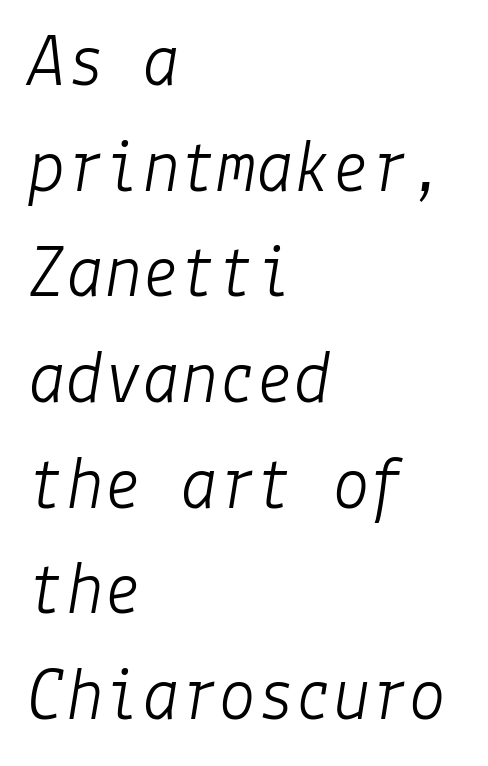
The image shows 76 px light type, italic (leaning right); set left-aligned, normal line spacing (1.39x), normal letter spacing, not underlined; low stroke contrast and a medium x-height.
